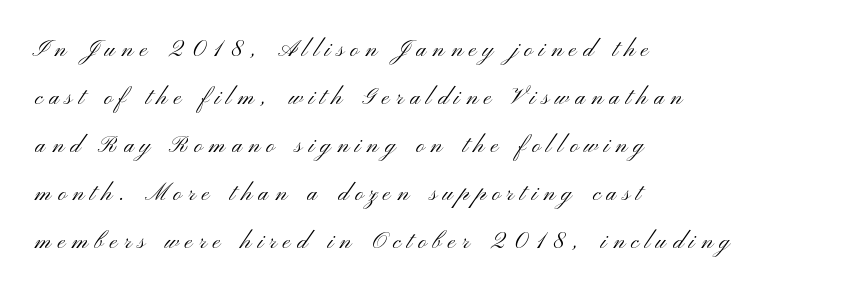
Compared with a centered layout, this one pins lines to the left instead. Inter-character spacing is expanded well beyond the font's built-in metrics. The font sits on the lighter half of the weight spectrum, regular included. Words float on clear page, feet unadorned.
